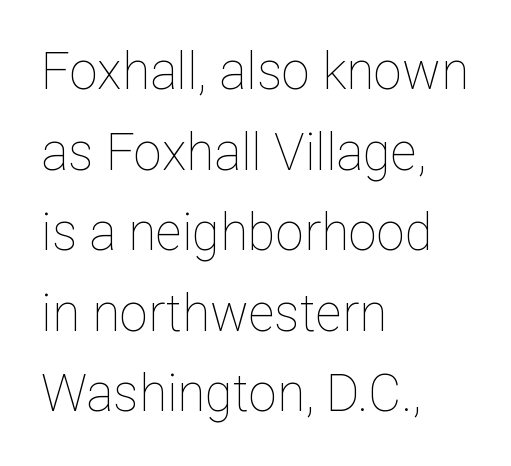
The image shows 51 px thin type, upright; set left-aligned, normal line spacing (1.58x), normal letter spacing, not underlined; low stroke contrast and a medium x-height.
